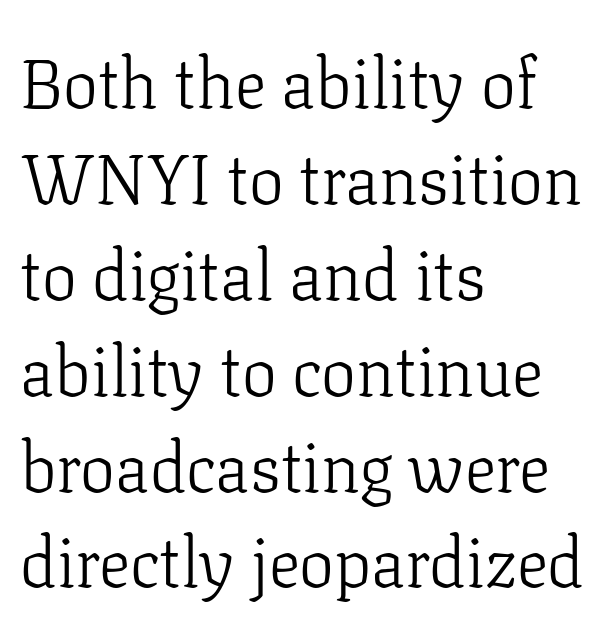
{"serif": "yes", "italic": "no", "bold": "no", "weight": "light", "width": "normal", "stroke_contrast": "low", "x_height": "medium", "monospaced": "no", "underline": "no", "align": "left", "line_spacing": "normal", "line_spacing_ratio": 1.37, "letter_spacing": "normal", "letter_spacing_em": 0.0, "glyph_px": 70}
